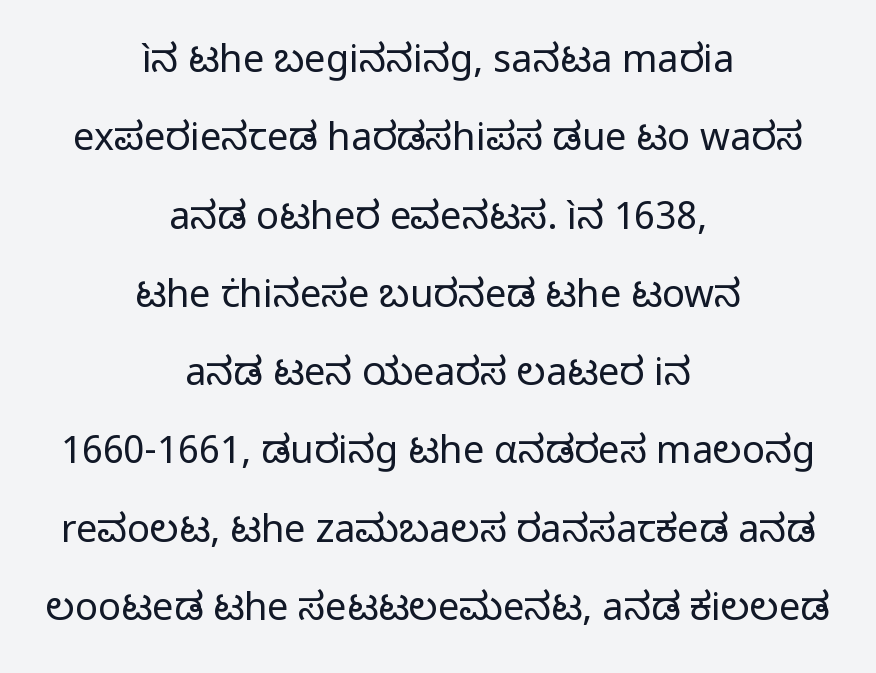
Q: Is the text bold? A: No.
Q: Is the text italic (slanted)? A: No, it is upright.
Q: Is the typeface a serif or a sans-serif typeface? A: Sans-serif.
Q: Is the text underlined? A: No.
Q: How is the paragraph aligned? A: Centered.
Q: Is the spacing between letters normal or unusually wide? A: Normal.
Q: Is the spacing between lines tight, normal or loose? A: Loose.
Q: Width (condensed, normal, or wide)? A: Normal.
Q: Stroke contrast? A: Low.
Q: x-height? A: Medium.
Q: Monospaced? A: No.
